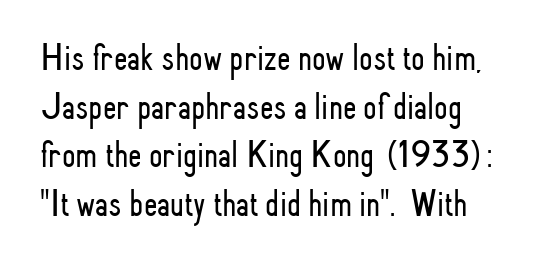
Q: Is the text bold? A: No.
Q: Is the text italic (slanted)? A: No, it is upright.
Q: Is the typeface a serif or a sans-serif typeface? A: Sans-serif.
Q: Is the text underlined? A: No.
Q: Is the spacing between letters normal or unusually wide? A: Normal.
Q: Is the spacing between lines tight, normal or loose? A: Normal.
Q: Width (condensed, normal, or wide)? A: Condensed.
Q: Stroke contrast? A: Low.
Q: x-height? A: Small.
Q: Monospaced? A: No.
